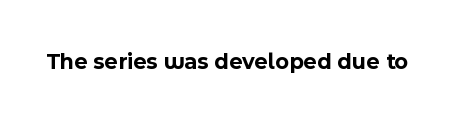
The image shows 23 px bold type, upright; set normal letter spacing, not underlined.
